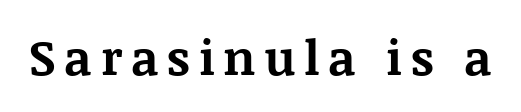
{"serif": "yes", "italic": "no", "bold": "yes", "weight": "bold", "width": "normal", "stroke_contrast": "medium", "x_height": "large", "monospaced": "no", "underline": "no", "glyph_px": 48}
